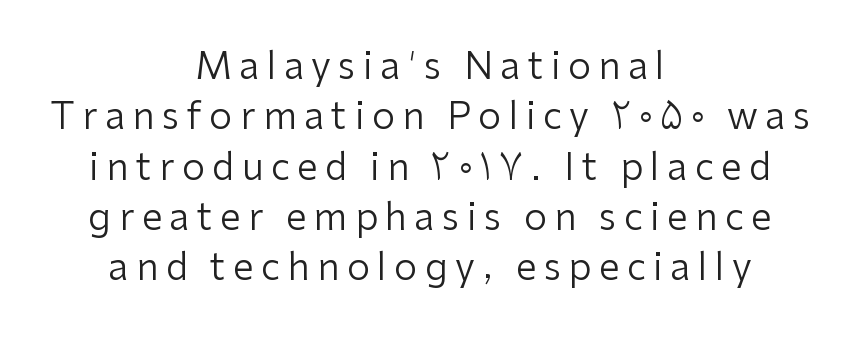
Rendered with straight, roman letterforms. The typesetting does not lean heavy: it is not bold. The rendering uses natural spacing where letterforms have individual widths. Summary of vertical rhythm: regular, with standard interline spacing. This rendering features lettering with no underline.
